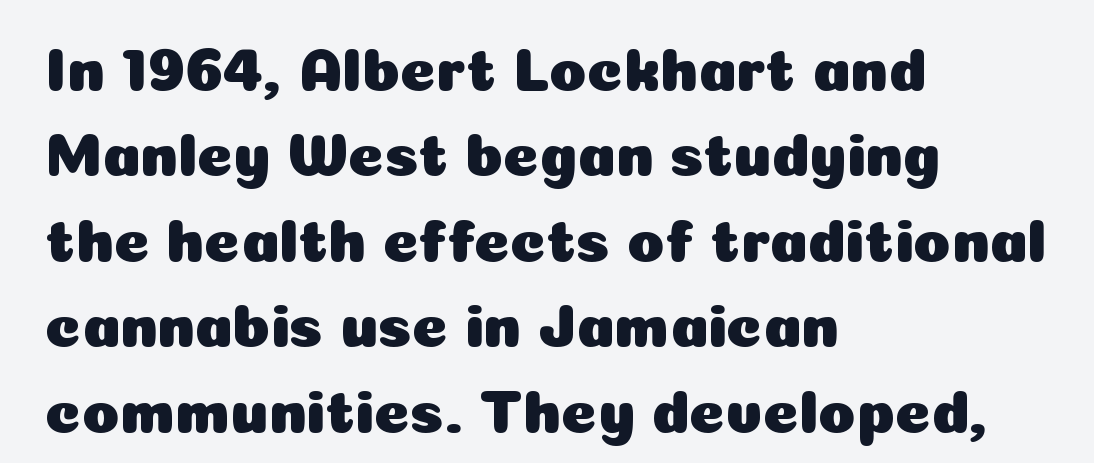
The image shows 61 px sans-serif type, upright; set left-aligned, normal line spacing (1.4x), normal letter spacing, not underlined; low stroke contrast and a medium x-height.
